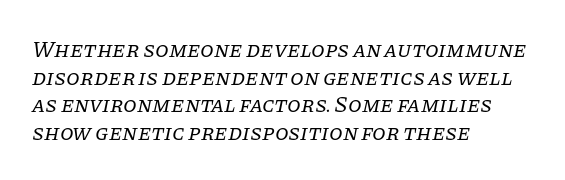
Q: Is the text bold? A: No.
Q: Is the text italic (slanted)? A: Yes, it leans right by about 11 degrees.
Q: Is the text underlined? A: No.
Q: How is the paragraph aligned? A: Left-aligned.
Q: Is the spacing between letters normal or unusually wide? A: Normal.
Q: Is the spacing between lines tight, normal or loose? A: Normal.
